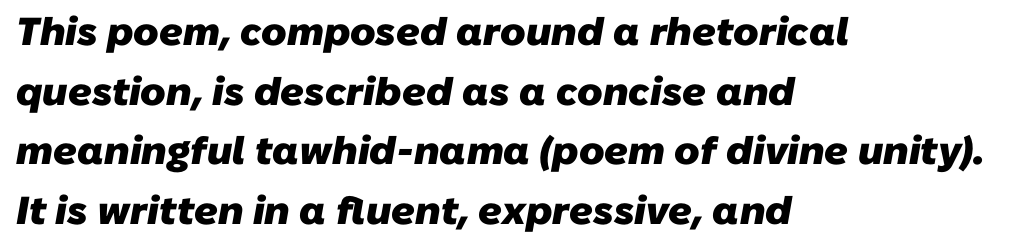
{"serif": "no", "bold": "yes", "weight": "heavy", "width": "normal", "stroke_contrast": "low", "x_height": "medium", "monospaced": "no", "underline": "no", "align": "left", "line_spacing": "normal", "line_spacing_ratio": 1.53, "letter_spacing": "normal", "letter_spacing_em": 0.0, "glyph_px": 39}
